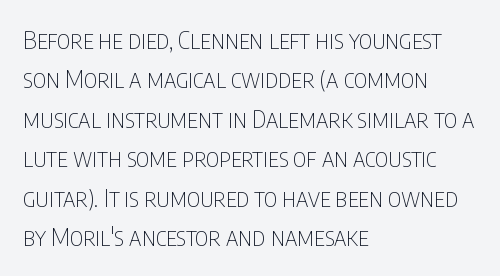
The image shows 25 px text type, upright; set left-aligned, normal line spacing (1.58x), normal letter spacing, not underlined.
